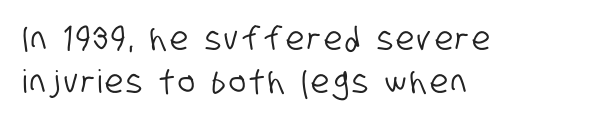
Character widths vary here, with narrow letters taking less room than wide ones. The font family rendered here belongs to the sans-serif group. Anything drawn beneath the words? Only blank space. This rendering uses left alignment, leaving the right contour irregular. The space between consecutive lines is moderate.
